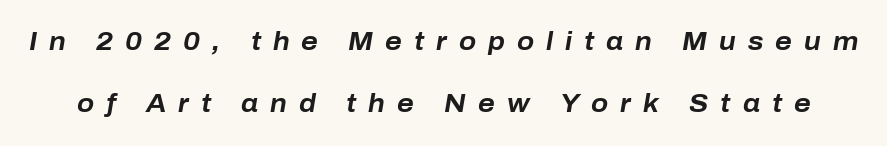
The image shows 25 px bold type, italic (leaning right); set loose line spacing (2.47x), unusually wide letter spacing (+0.48 em), not underlined.
